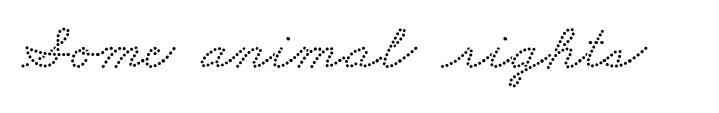
A typesetter would call this proportional, since set widths differ per character. Classification — serif. The foot of each line stays bare and open. The face used here is rendered with its standard letterfit.
